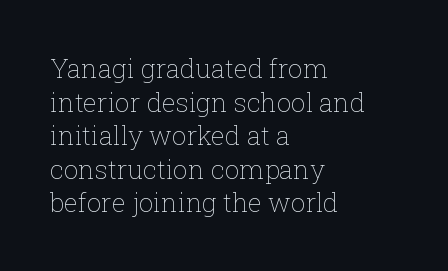
The image shows 26 px text type, upright; set left-aligned, normal line spacing (1.29x), normal letter spacing, not underlined.
